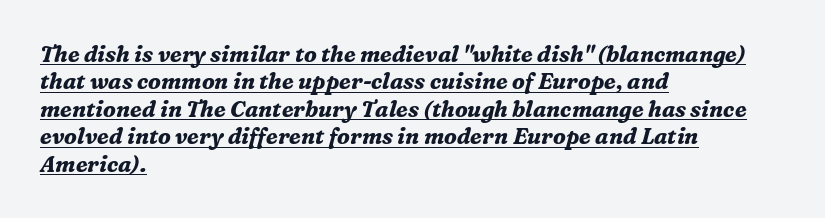
Q: Is the text bold? A: Yes.
Q: Is the text italic (slanted)? A: Yes, it leans right by about 16 degrees.
Q: Is the text underlined? A: Yes.
Q: How is the paragraph aligned? A: Left-aligned.
Q: Is the spacing between letters normal or unusually wide? A: Normal.
Q: Is the spacing between lines tight, normal or loose? A: Normal.
